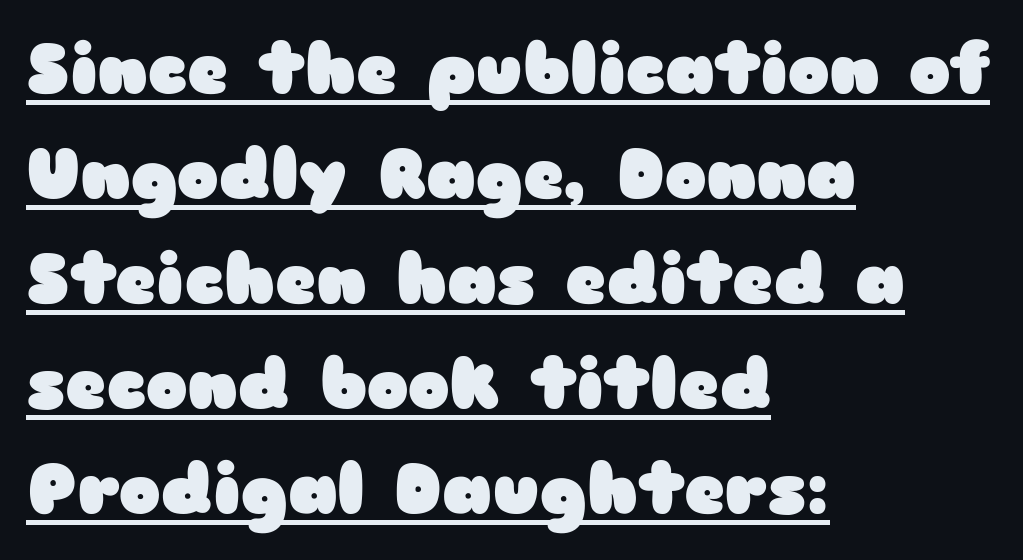
{"serif": "no", "italic": "no", "bold": "yes", "weight": "heavy", "width": "wide", "stroke_contrast": "low", "x_height": "medium", "monospaced": "no", "underline": "yes", "align": "left", "line_spacing": "normal", "line_spacing_ratio": 1.5, "letter_spacing": "normal", "letter_spacing_em": 0.0, "glyph_px": 70}
